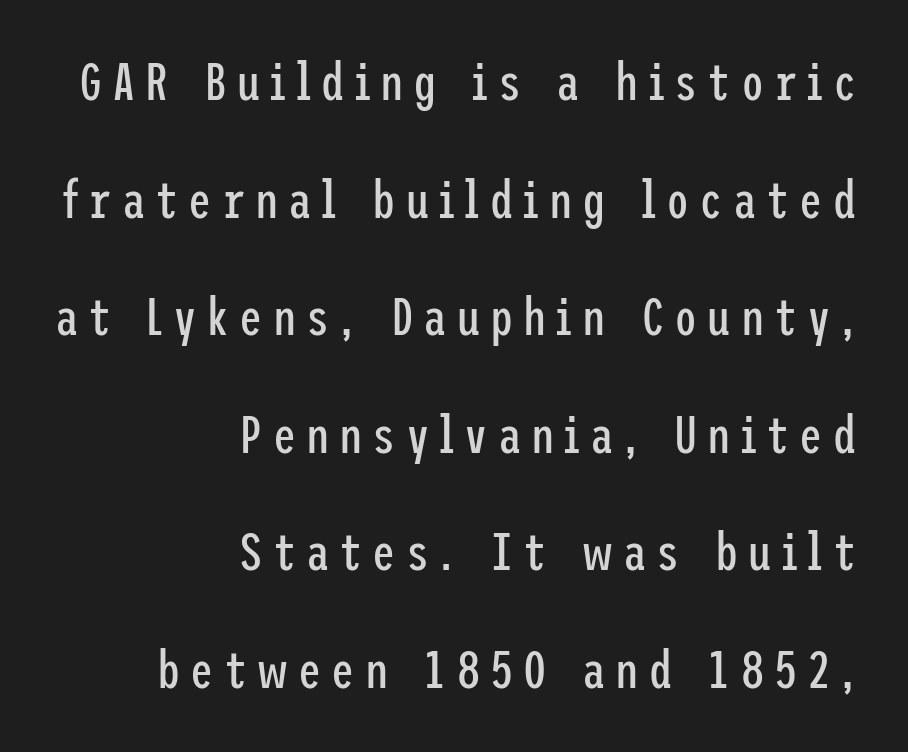
Look at the bottom of the vertical strokes: they stop flat, with no serifs. The letters stand straight up with perfectly vertical stems. This sample is right-justified, so line beginnings fall wherever the words allow. Stroke thickness stays within the range of a standard reading face or lighter. The gap between lines stays unmarked.
